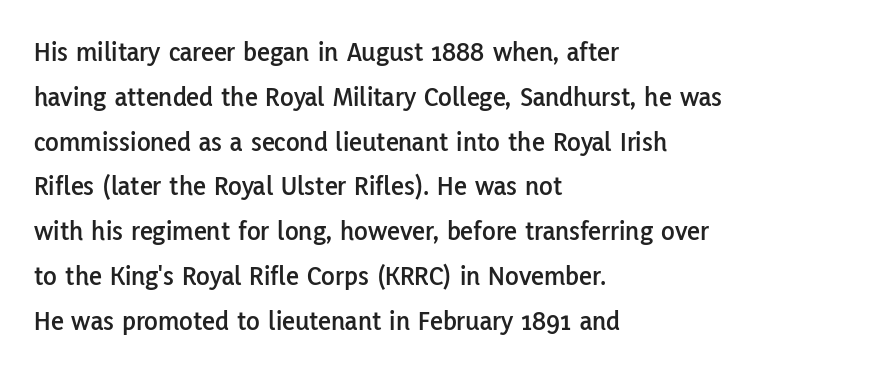
Q: Is the text italic (slanted)? A: No, it is upright.
Q: Is the typeface a serif or a sans-serif typeface? A: Sans-serif.
Q: Is the text underlined? A: No.
Q: How is the paragraph aligned? A: Left-aligned.
Q: Is the spacing between letters normal or unusually wide? A: Normal.
Q: Is the spacing between lines tight, normal or loose? A: Normal.
Q: Width (condensed, normal, or wide)? A: Normal.
Q: Stroke contrast? A: Low.
Q: x-height? A: Medium.
Q: Monospaced? A: No.
